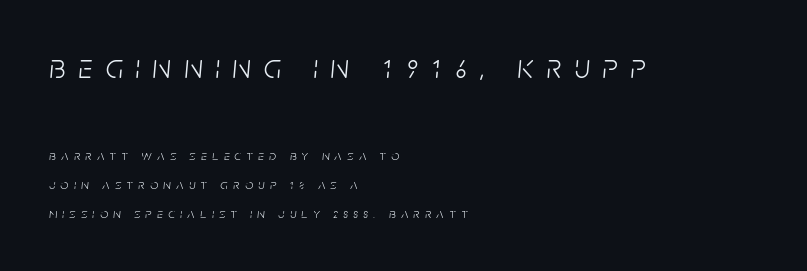
Q: Is the text bold? A: No.
Q: Is the text italic (slanted)? A: Yes, it leans right by about 5 degrees.
Q: Is the text underlined? A: No.
Q: How is the paragraph aligned? A: Left-aligned.
Q: Is the spacing between letters normal or unusually wide? A: Unusually wide.
Q: Is the spacing between lines tight, normal or loose? A: Loose.
Q: Which block of text is set in a larger size, the first (top) or the second (bottom)? A: The first (top) one.
Q: Width (condensed, normal, or wide)? A: Condensed.
Q: Stroke contrast? A: Low.
Q: x-height? A: Large.
Q: Monospaced? A: No.
